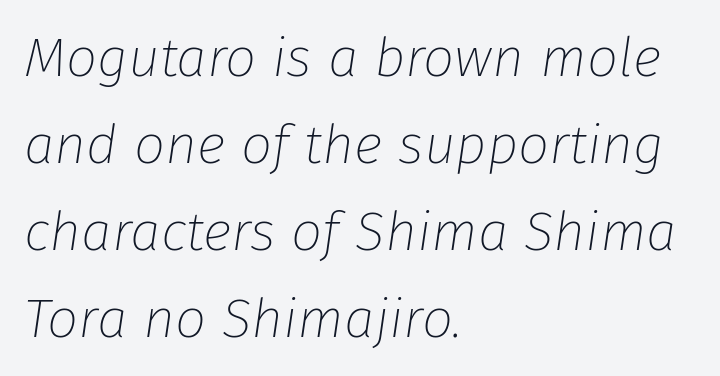
The image shows 55 px thin type, italic (leaning right); set left-aligned, normal line spacing (1.58x), normal letter spacing, not underlined; low stroke contrast and a medium x-height.
